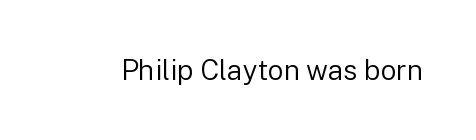
Q: Is the text bold? A: No.
Q: Is the text italic (slanted)? A: No, it is upright.
Q: Is the typeface a serif or a sans-serif typeface? A: Sans-serif.
Q: Is the text underlined? A: No.
Q: Is the spacing between letters normal or unusually wide? A: Normal.
Q: Width (condensed, normal, or wide)? A: Normal.
Q: Stroke contrast? A: Low.
Q: x-height? A: Medium.
Q: Monospaced? A: No.
